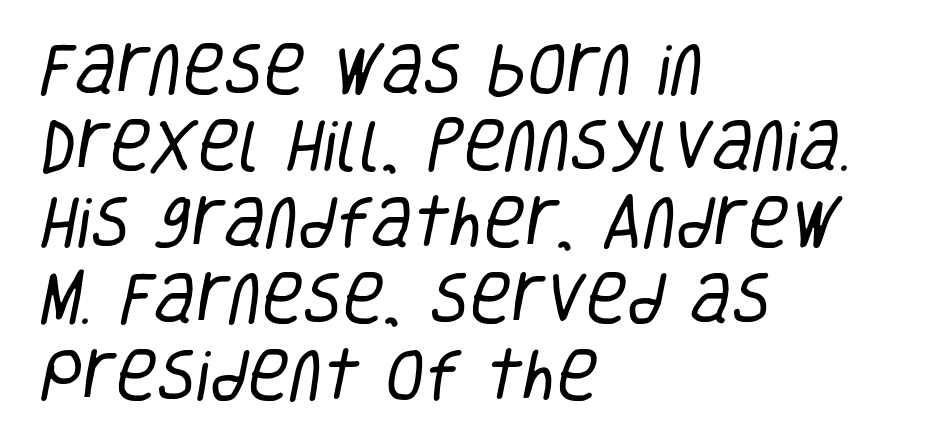
A quiet, ordinary-to-light weight characterises the typeface. Successive baselines arrive at the customary interval. If you drew a ruler down the left edge, every line would touch it. The foot of each line stays bare and open. The text was rendered using a sans face with plain stroke endings.
